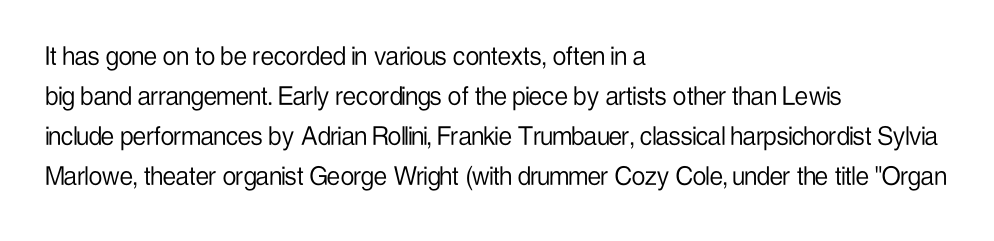
Caption: multi-line text, flush left, ragged right. The designer went with a sans here, leaving each stem footless. The designer left line spacing at the default. A quiet, ordinary-to-light weight characterises the typeface. The passage shown is not underscored anywhere. The passage shown is typed in a proportional face where columns would drift.
